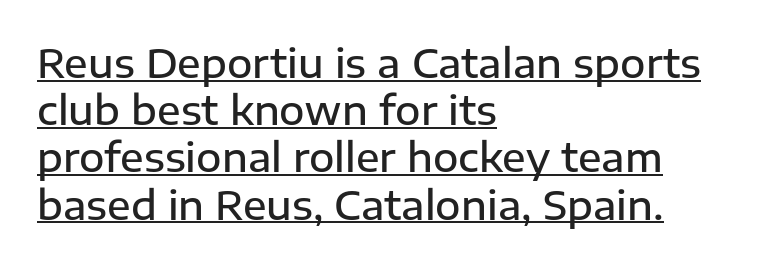
{"serif": "no", "italic": "no", "bold": "semi", "weight": "semibold", "width": "normal", "stroke_contrast": "low", "x_height": "medium", "monospaced": "no", "underline": "yes", "align": "left", "line_spacing_ratio": 1.21, "letter_spacing": "normal", "letter_spacing_em": 0.0, "glyph_px": 39}
